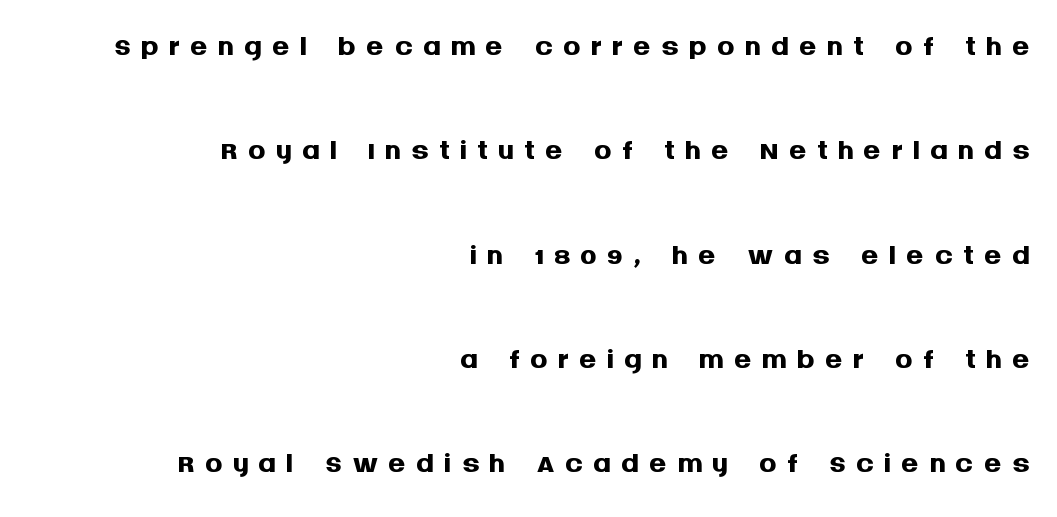
Note: no serifs on the glyphs. Plenty of ink on the page — the face is bold. Each letter keeps its own natural width here, so spacing adapts to shape. Compared with typical body copy, the letter spacing here is much looser. The font's upright variant was chosen for this text.
